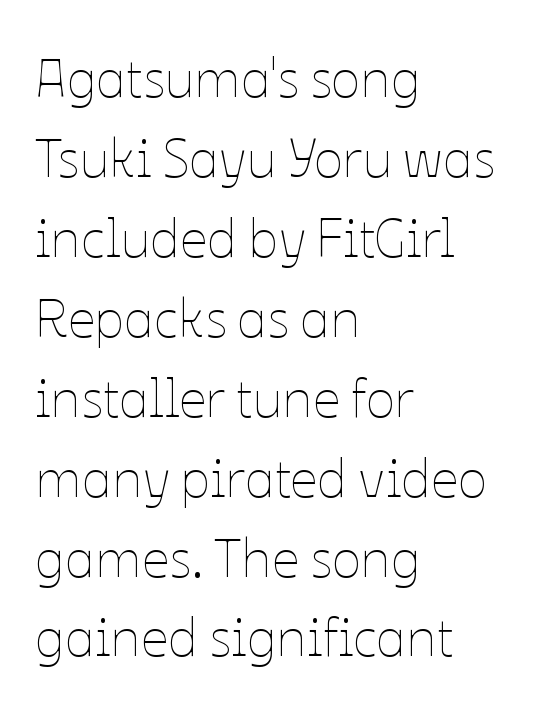
{"italic": "no", "bold": "no", "weight": "thin", "width": "normal", "stroke_contrast": "low", "x_height": "medium", "monospaced": "no", "underline": "no", "align": "left", "line_spacing": "normal", "line_spacing_ratio": 1.48, "letter_spacing": "normal", "letter_spacing_em": 0.0, "glyph_px": 54}
